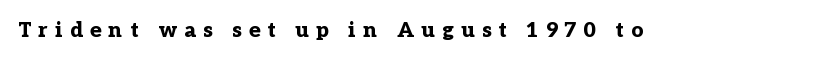
Q: Is the text bold? A: Yes.
Q: Is the text italic (slanted)? A: No, it is upright.
Q: Is the text underlined? A: No.
Q: Is the spacing between letters normal or unusually wide? A: Unusually wide.
